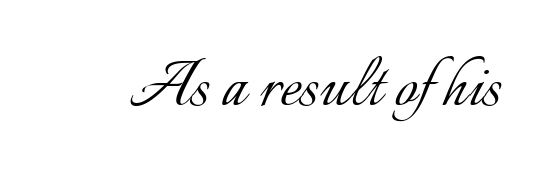
The image shows 79 px light type; set normal letter spacing, not underlined; low stroke contrast and a small x-height.
